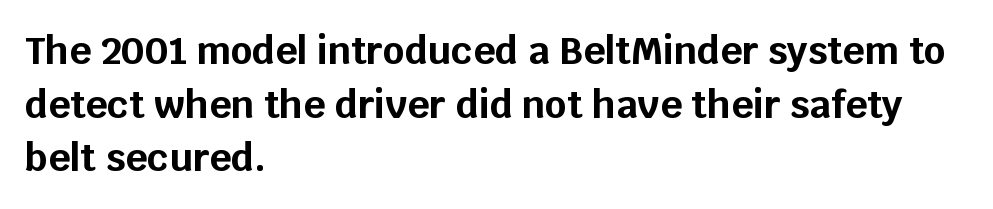
Characters follow at the spacing the type designer built in. Look at the stroke-to-counter ratio: heavy, a bold. Each row of text sits above clean, open space. Nothing sits at the stroke ends, so this counts as sans-serif. Which margin do the lines hug? The left one — the right edge is uneven.
